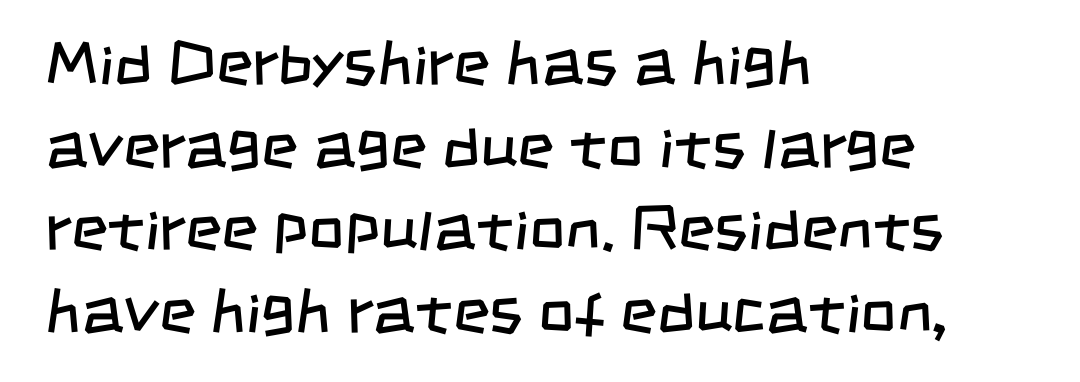
The image shows 63 px regular-weight, condensed sans-serif type; set left-aligned, normal line spacing (1.31x), normal letter spacing, not underlined; low stroke contrast and a large x-height.
